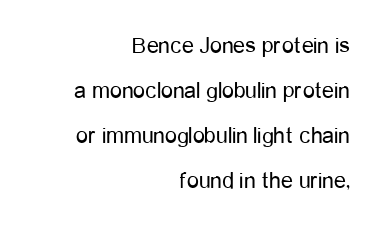
The image shows 24 px text type, upright; set right-aligned, line spacing 1.88x, normal letter spacing, not underlined.
